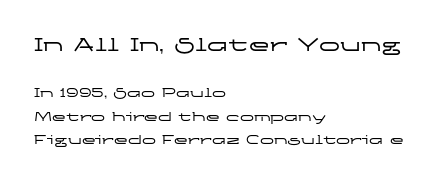
{"italic": "no", "underline": "no", "align": "left", "line_spacing": "normal", "line_spacing_ratio": 1.65, "letter_spacing": "normal", "letter_spacing_em": 0.0, "larger_block": "first", "size_ratio": 1.5, "glyph_px": 21}
